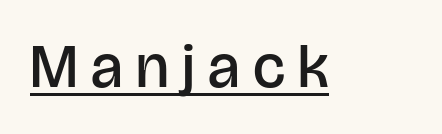
Q: Is the text bold? A: Semi-bold.
Q: Is the text italic (slanted)? A: No, it is upright.
Q: Is the typeface a serif or a sans-serif typeface? A: Sans-serif.
Q: Is the text underlined? A: Yes.
Q: Is the spacing between letters normal or unusually wide? A: Unusually wide.
Q: Width (condensed, normal, or wide)? A: Normal.
Q: Stroke contrast? A: Low.
Q: x-height? A: Large.
Q: Monospaced? A: No.
